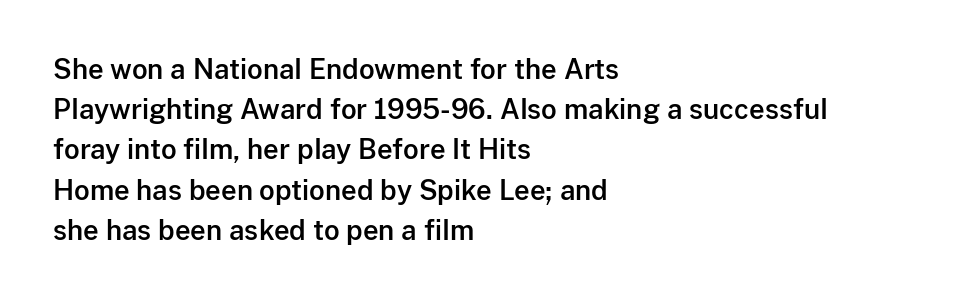
Q: Is the text italic (slanted)? A: No, it is upright.
Q: Is the text underlined? A: No.
Q: How is the paragraph aligned? A: Left-aligned.
Q: Is the spacing between letters normal or unusually wide? A: Normal.
Q: Is the spacing between lines tight, normal or loose? A: Normal.
